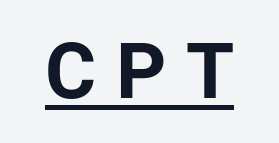
{"serif": "no", "italic": "no", "bold": "yes", "weight": "bold", "width": "normal", "stroke_contrast": "low", "x_height": "medium", "monospaced": "no", "underline": "yes", "letter_spacing": "wide", "letter_spacing_em": 0.25, "glyph_px": 78}
